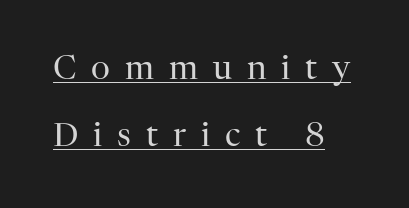
{"serif": "yes", "italic": "no", "bold": "no", "weight": "regular", "width": "normal", "stroke_contrast": "high", "x_height": "medium", "monospaced": "no", "underline": "yes", "align": "left", "line_spacing": "loose", "line_spacing_ratio": 2.04, "letter_spacing": "wide", "letter_spacing_em": 0.45, "glyph_px": 33}
